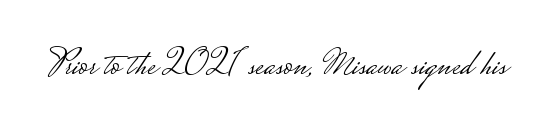
The image shows 38 px light, wide sans-serif type; set normal letter spacing, not underlined; low stroke contrast.
